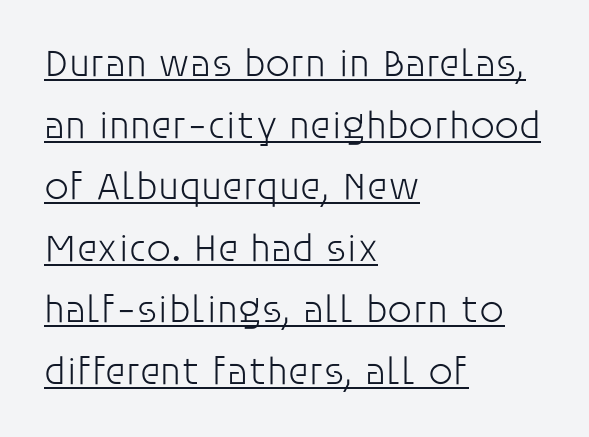
Each new line begins a customary step beneath the previous one. Spacing verdict: proportional, widths tailored to each character. If you drew a ruler down the left edge, every line would touch it. The passage shown is typeset with a sans-serif family. Like a heading marked for emphasis, these lines bear an underscore. It's the straight-up-and-down kind of type.
